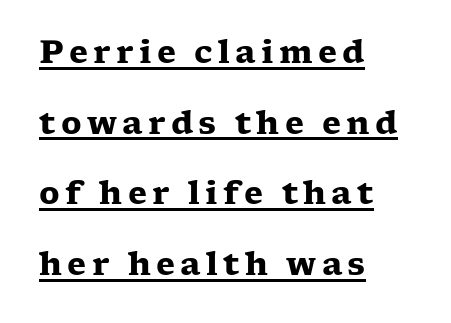
Q: Is the text bold? A: Yes.
Q: Is the text italic (slanted)? A: No, it is upright.
Q: Is the typeface a serif or a sans-serif typeface? A: Serif.
Q: Is the text underlined? A: Yes.
Q: How is the paragraph aligned? A: Left-aligned.
Q: Is the spacing between lines tight, normal or loose? A: Loose.
Q: Width (condensed, normal, or wide)? A: Wide.
Q: Stroke contrast? A: Low.
Q: x-height? A: Medium.
Q: Monospaced? A: No.
